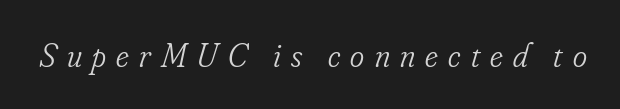
The image shows 34 px light, condensed serif type, italic (leaning right); set unusually wide letter spacing (+0.3 em), not underlined; low stroke contrast and a small x-height.
